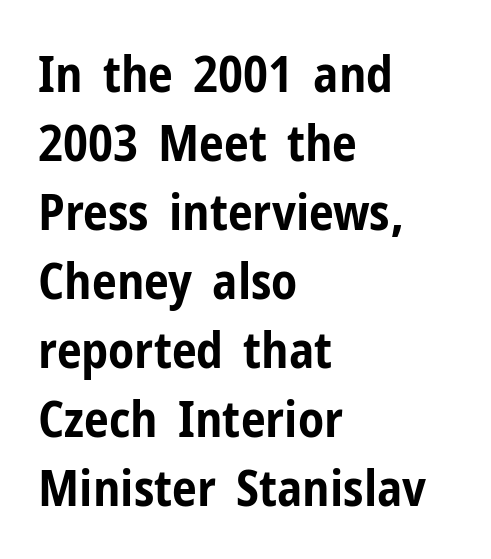
The image shows 50 px bold, condensed sans-serif type, upright; set left-aligned, normal line spacing (1.38x), normal letter spacing, not underlined; low stroke contrast and a medium x-height.
